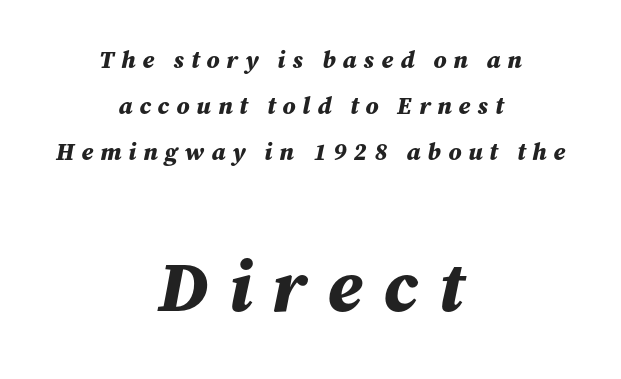
The image shows 71 px bold type, italic (leaning right); set centered, loose line spacing (1.91x), unusually wide letter spacing (+0.29 em), not underlined; the second (bottom) block is 2.96x larger; medium stroke contrast and a medium x-height.
